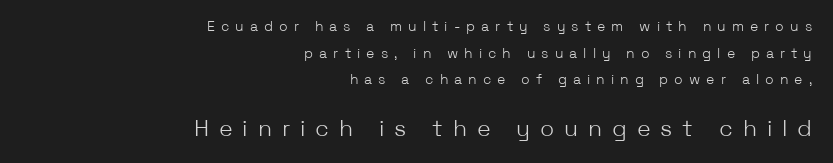
The image shows 23 px text type, upright; set right-aligned, loose line spacing (1.9x), unusually wide letter spacing (+0.43 em), not underlined; the second (bottom) block is 1.64x larger.
